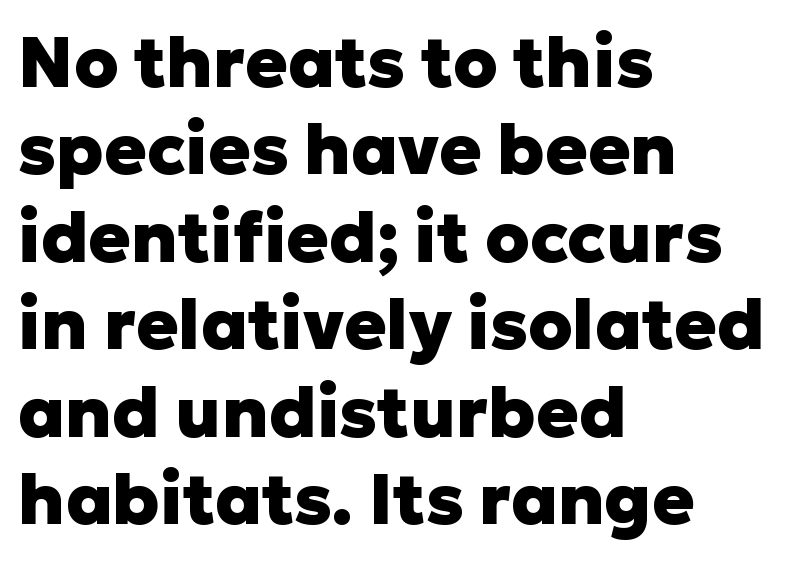
Every row of glyphs begins at an identical x-position on the left. Inter-character spacing is left at the font's built-in metrics. Grotesque or geometric, the face here clearly has no serifs. You'd pick this weight for a headline — it's a proper bold.
